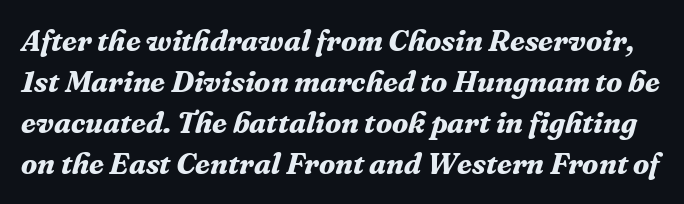
Q: Is the text bold? A: Yes.
Q: Is the text italic (slanted)? A: Yes, it leans right by about 16 degrees.
Q: Is the typeface a serif or a sans-serif typeface? A: Serif.
Q: Is the text underlined? A: No.
Q: Is the spacing between letters normal or unusually wide? A: Normal.
Q: Is the spacing between lines tight, normal or loose? A: Normal.
Q: Width (condensed, normal, or wide)? A: Normal.
Q: Stroke contrast? A: Medium.
Q: x-height? A: Medium.
Q: Monospaced? A: No.
